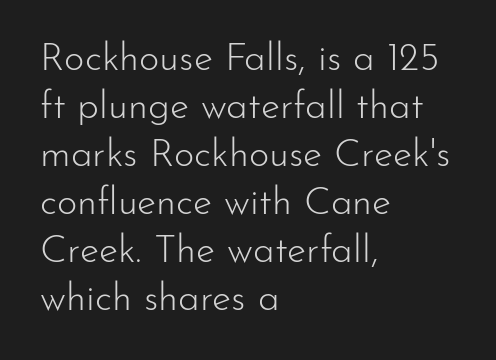
The passage shown has conventional tracking throughout. Stem width sits at or under what a default text font uses. Each row of text sits above clean, open space. Designer's note — italics off, roman on.
